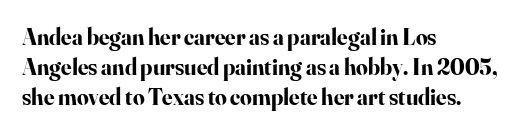
{"italic": "no", "bold": "yes", "underline": "no", "align": "left", "line_spacing": "normal", "line_spacing_ratio": 1.3, "letter_spacing": "normal", "letter_spacing_em": 0.0, "glyph_px": 23}
